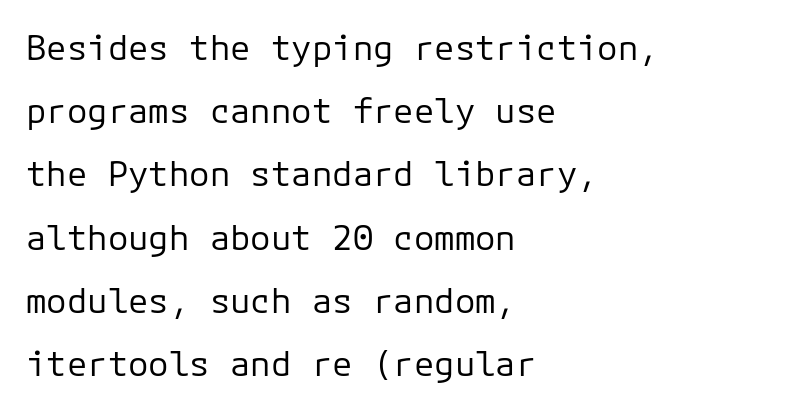
Honestly, there is no underline to notice here at all. This sample uses plain, unmodified letter spacing. In CSS terms this would be text-align: left. Notice how the stems are strictly vertical — no italics here. On a weight scale, this lands at 450 or below. This rendering employs a face without finishing strokes, i.e., a sans-serif.
